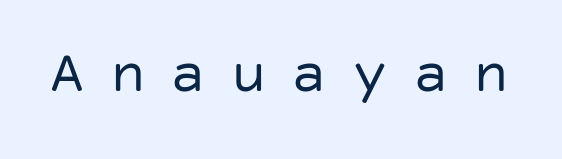
{"serif": "no", "italic": "no", "bold": "no", "weight": "regular", "width": "normal", "stroke_contrast": "low", "x_height": "large", "underline": "no", "letter_spacing": "wide", "letter_spacing_em": 0.41, "glyph_px": 60}
